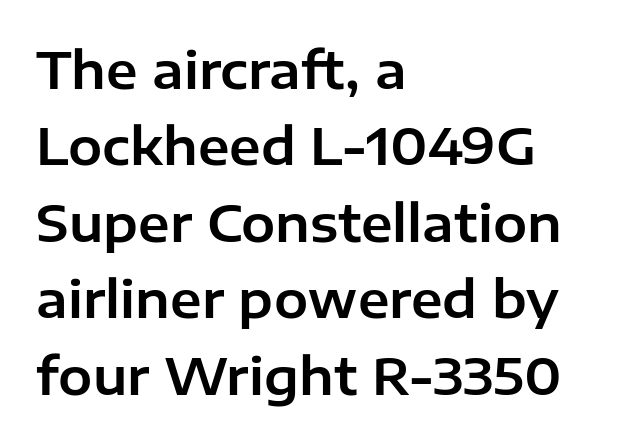
{"serif": "no", "italic": "no", "width": "normal", "stroke_contrast": "low", "x_height": "medium", "monospaced": "no", "underline": "no", "align": "left", "line_spacing": "normal", "line_spacing_ratio": 1.5, "letter_spacing": "normal", "letter_spacing_em": 0.0, "glyph_px": 51}
